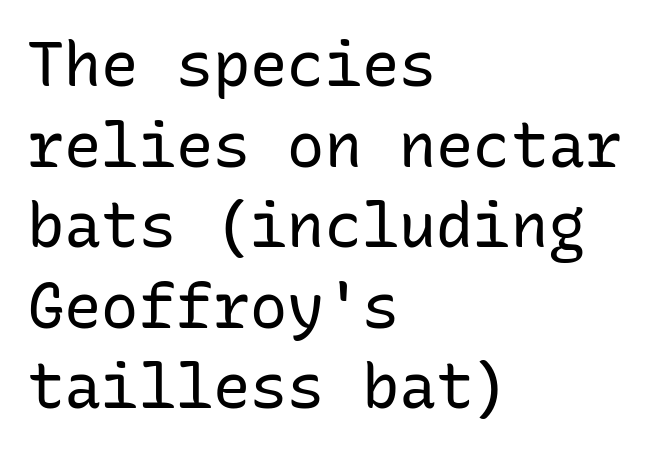
Evenly set lines give the paragraph a standard silhouette. A clean baseline with only descenders dipping below it. The type sits square on the baseline with zero lean. Serifs: no, the terminals of the letterforms are clean.
